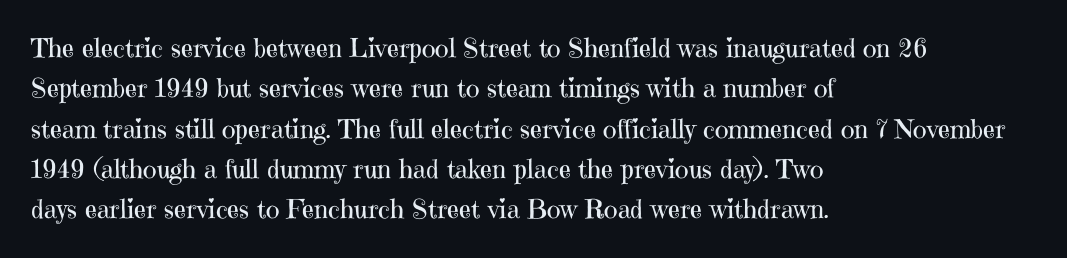
Q: Is the text bold? A: No.
Q: Is the text italic (slanted)? A: No, it is upright.
Q: Is the text underlined? A: No.
Q: How is the paragraph aligned? A: Left-aligned.
Q: Is the spacing between letters normal or unusually wide? A: Normal.
Q: Is the spacing between lines tight, normal or loose? A: Normal.
